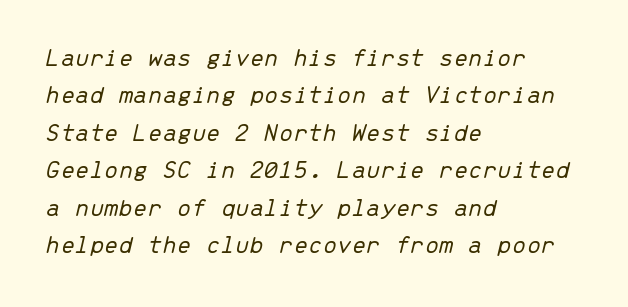
Nobody drew a line under any word here. Italic? Definitely — the glyphs are oblique. Compared with a centered layout, this one pins lines to the left instead. Baseline-to-baseline distance is the conventional proportion of letter height.
